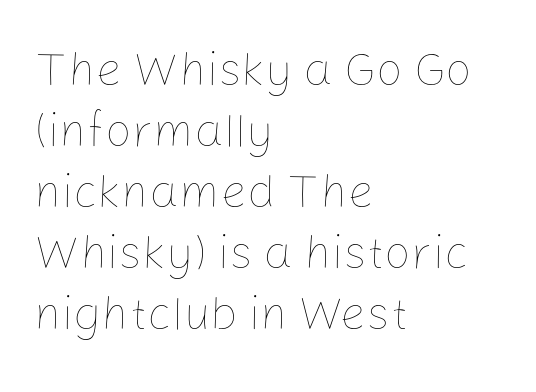
This is not heavy type; no bold has been used. This sample has the flowing, uneven cadence of proportional lettering. These lines keep a tight, regular rhythm from letter to letter. Interline gaps are of average width in this sample. The axis of the letterforms is exactly vertical. All the whitespace from short lines collects on the right.
